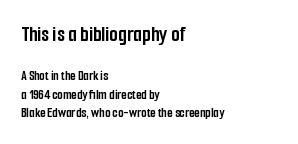
The image shows 22 px bold type, upright; set left-aligned, normal line spacing (1.31x), normal letter spacing, not underlined; the first (top) block is 1.57x larger.
